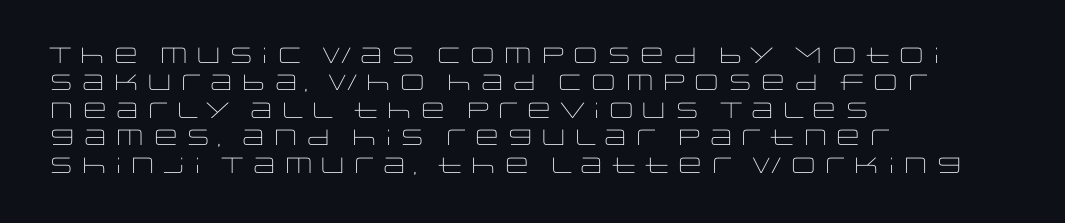
{"italic": "no", "bold": "no", "underline": "no", "align": "left", "line_spacing": "normal", "line_spacing_ratio": 1.25, "letter_spacing": "normal", "letter_spacing_em": 0.0, "glyph_px": 22}
